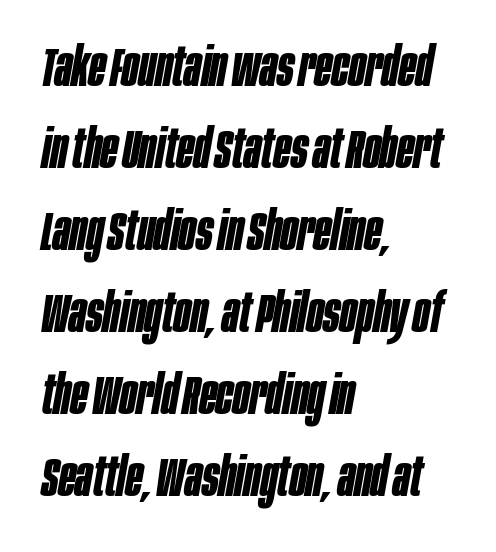
The image shows 55 px bold, condensed type, italic (leaning right); set left-aligned, normal line spacing (1.49x), normal letter spacing, not underlined; low stroke contrast and a large x-height.
